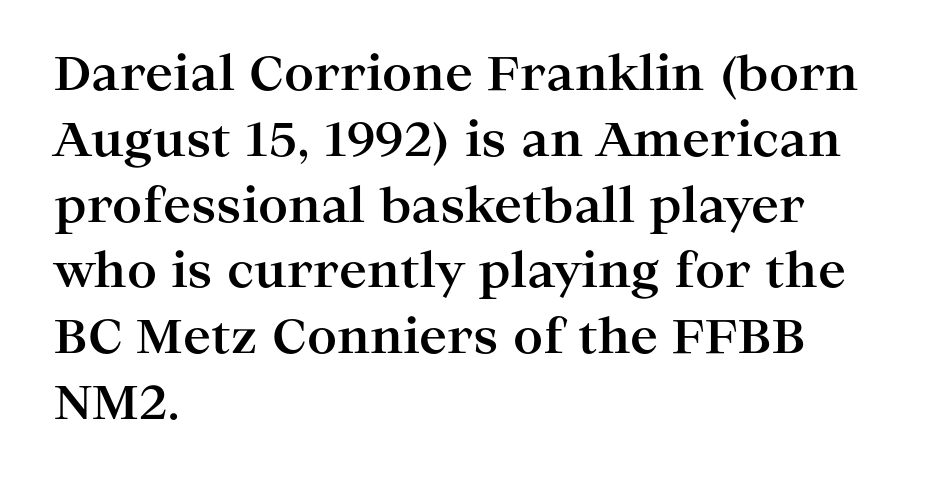
The paragraph shown leans on its left margin. A typesetter would call this leading conventional body-copy spacing. The lettering holds an erect, upright posture throughout. Proportional: the letters do not fall into vertical columns. These words are printed bold, with thick strokes throughout.
